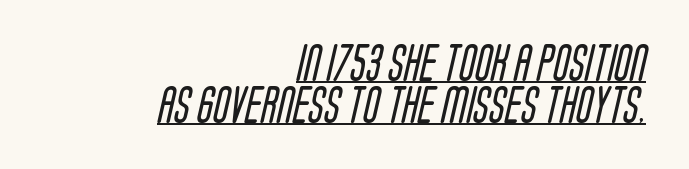
The image shows 37 px regular-weight, condensed sans-serif type; set right-aligned, tight line spacing (1.14x), normal letter spacing, underlined; low stroke contrast and a large x-height.
